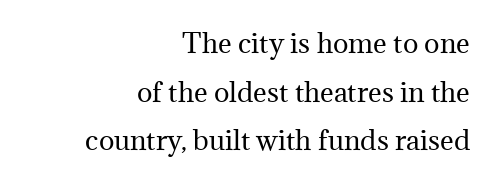
The baseline area is clear. In CSS terms this would be text-align: right. Is the stroke heavy? The answer is a plain regular-or-lighter. Unlike italic type, these characters show no tilt at all. Each word holds together tightly as a unit, with standard inter-letter gaps.
